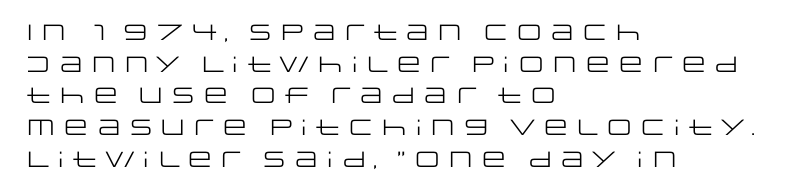
{"italic": "no", "bold": "no", "underline": "no", "align": "left", "line_spacing": "normal", "line_spacing_ratio": 1.44, "letter_spacing": "normal", "letter_spacing_em": 0.0, "glyph_px": 22}
